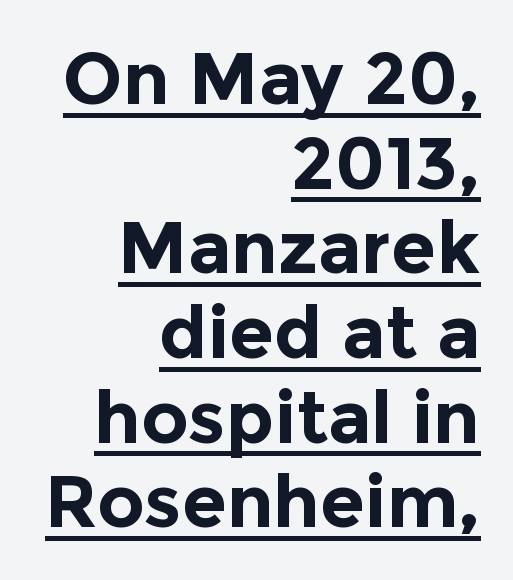
The image shows 73 px bold sans-serif type, upright; set right-aligned, line spacing 1.16x, normal letter spacing, underlined; a medium x-height.
